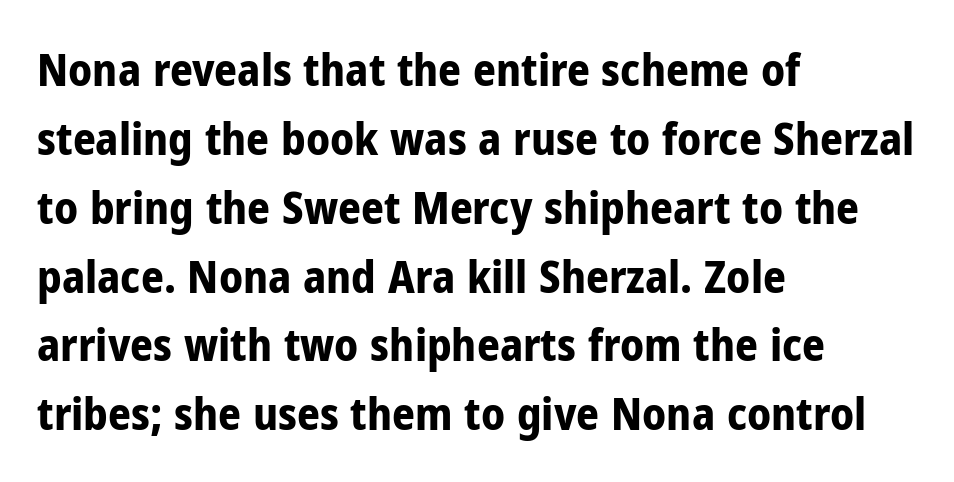
The image shows 45 px bold, condensed sans-serif type, upright; set left-aligned, normal line spacing (1.53x), normal letter spacing, not underlined; low stroke contrast and a medium x-height.
